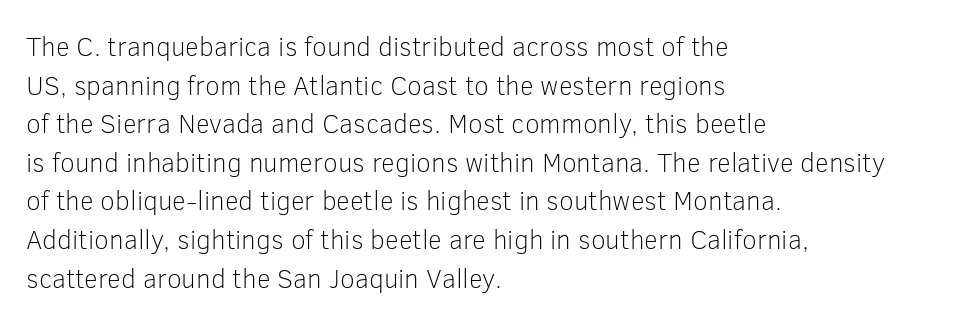
The image shows 27 px text type, upright; set left-aligned, normal line spacing (1.43x), normal letter spacing, not underlined.
